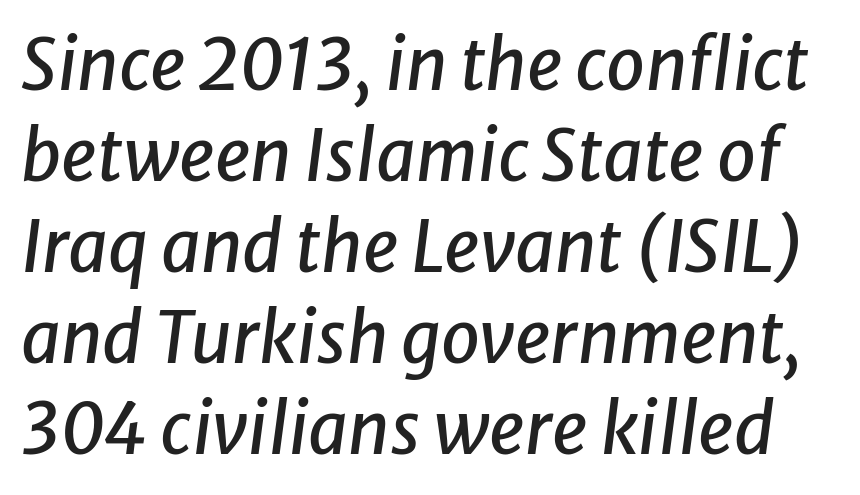
The image shows 70 px text type, italic (leaning right); set normal line spacing (1.3x), normal letter spacing, not underlined; low stroke contrast and a medium x-height.
